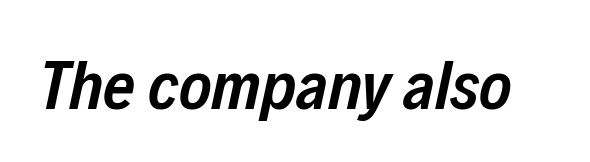
Caption: standard tracking, unaltered. Do the characters align in a grid? No, the font is proportional. The text carries the slant typical of an italic or oblique font. Bare-footed words on every line. What weight is shown? A semibold, between regular and bold.
